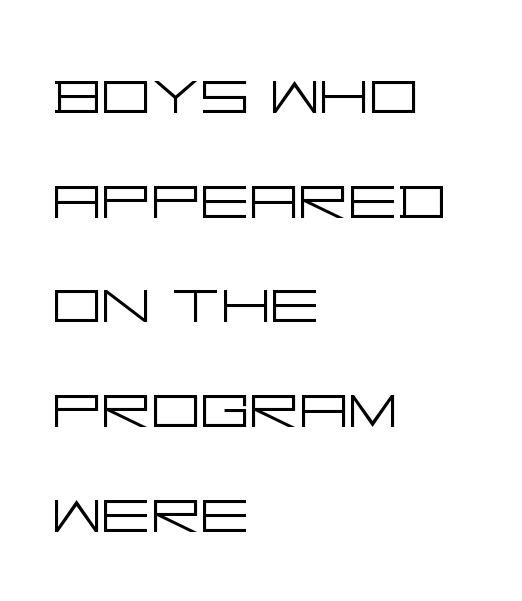
{"serif": "no", "italic": "no", "bold": "no", "weight": "light", "width": "wide", "stroke_contrast": "low", "x_height": "large", "underline": "no", "align": "left", "line_spacing": "normal", "line_spacing_ratio": 1.36, "letter_spacing": "normal", "letter_spacing_em": 0.0, "glyph_px": 77}
